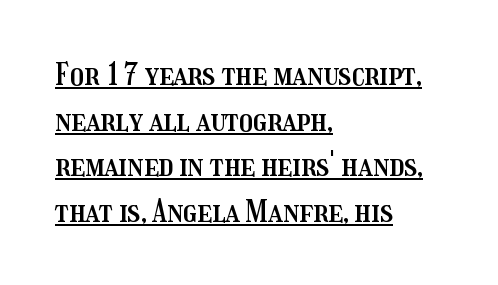
Like a heading marked for emphasis, these lines bear an underscore. Where is the straight margin? On the left. The block of text has a typical density, with ordinary space between rows. If you drew a line through each stem, it would be perfectly vertical. Spacing verdict: proportional, widths tailored to each character. Caption: standard tracking, unaltered.
